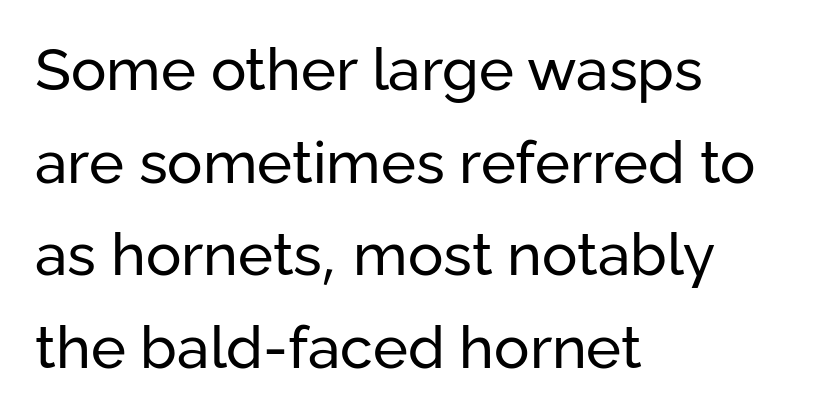
Q: Is the text bold? A: No.
Q: Is the text italic (slanted)? A: No, it is upright.
Q: Is the typeface a serif or a sans-serif typeface? A: Sans-serif.
Q: Is the text underlined? A: No.
Q: How is the paragraph aligned? A: Left-aligned.
Q: Is the spacing between letters normal or unusually wide? A: Normal.
Q: Is the spacing between lines tight, normal or loose? A: Normal.
Q: Width (condensed, normal, or wide)? A: Normal.
Q: Stroke contrast? A: Low.
Q: x-height? A: Medium.
Q: Monospaced? A: No.
